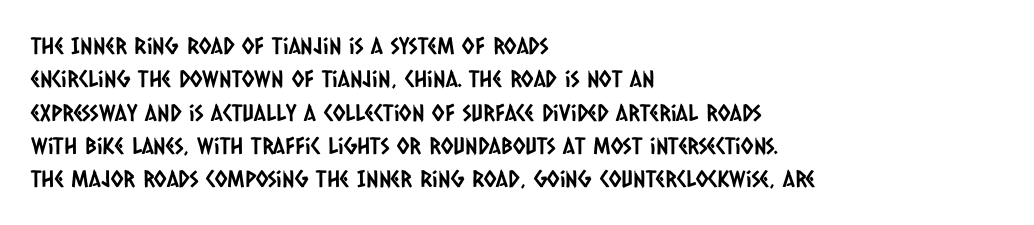
Q: Is the text underlined? A: No.
Q: How is the paragraph aligned? A: Left-aligned.
Q: Is the spacing between letters normal or unusually wide? A: Normal.
Q: Is the spacing between lines tight, normal or loose? A: Normal.
